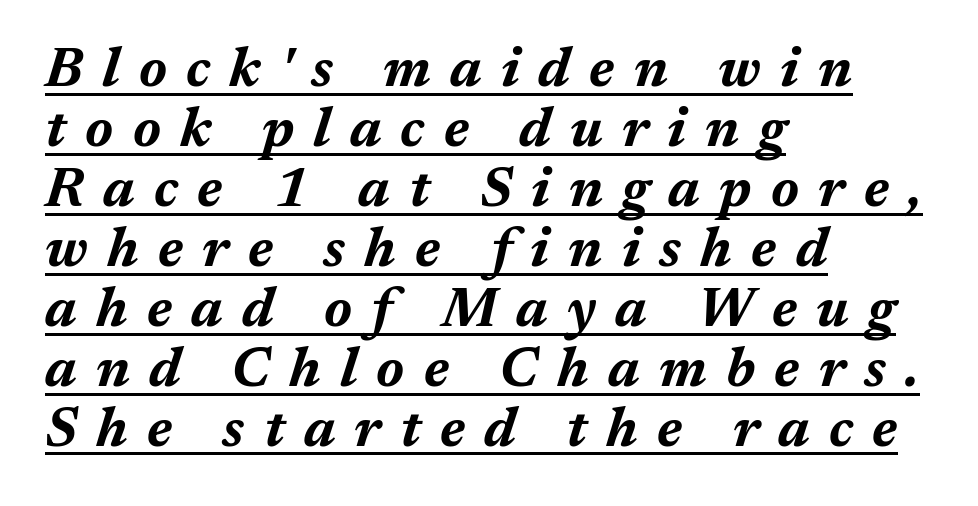
{"italic": "yes", "lean": "right", "slant_degrees": 17, "bold": "yes", "weight": "bold", "width": "normal", "stroke_contrast": "medium", "x_height": "medium", "monospaced": "no", "underline": "yes", "align": "left", "line_spacing": "tight", "line_spacing_ratio": 1.09, "letter_spacing": "wide", "letter_spacing_em": 0.35, "glyph_px": 55}
